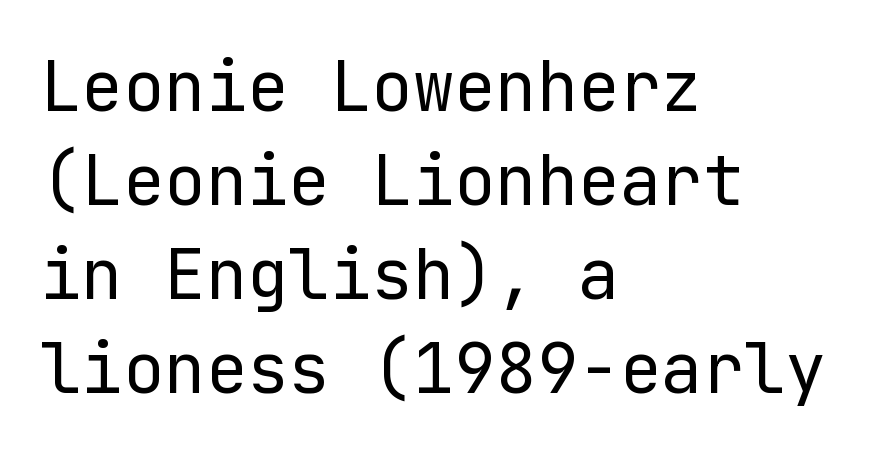
{"serif": "no", "italic": "no", "bold": "no", "weight": "regular", "width": "normal", "stroke_contrast": "low", "x_height": "medium", "underline": "no", "align": "left", "line_spacing": "normal", "line_spacing_ratio": 1.36, "letter_spacing": "normal", "letter_spacing_em": 0.0, "glyph_px": 69}
